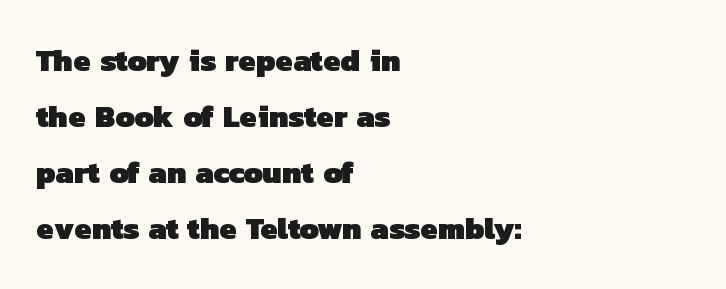
Q: Is the text bold? A: Yes.
Q: Is the typeface a serif or a sans-serif typeface? A: Sans-serif.
Q: Is the text underlined? A: No.
Q: How is the paragraph aligned? A: Left-aligned.
Q: Is the spacing between letters normal or unusually wide? A: Normal.
Q: Width (condensed, normal, or wide)? A: Normal.
Q: Stroke contrast? A: Low.
Q: x-height? A: Medium.
Q: Monospaced? A: No.
